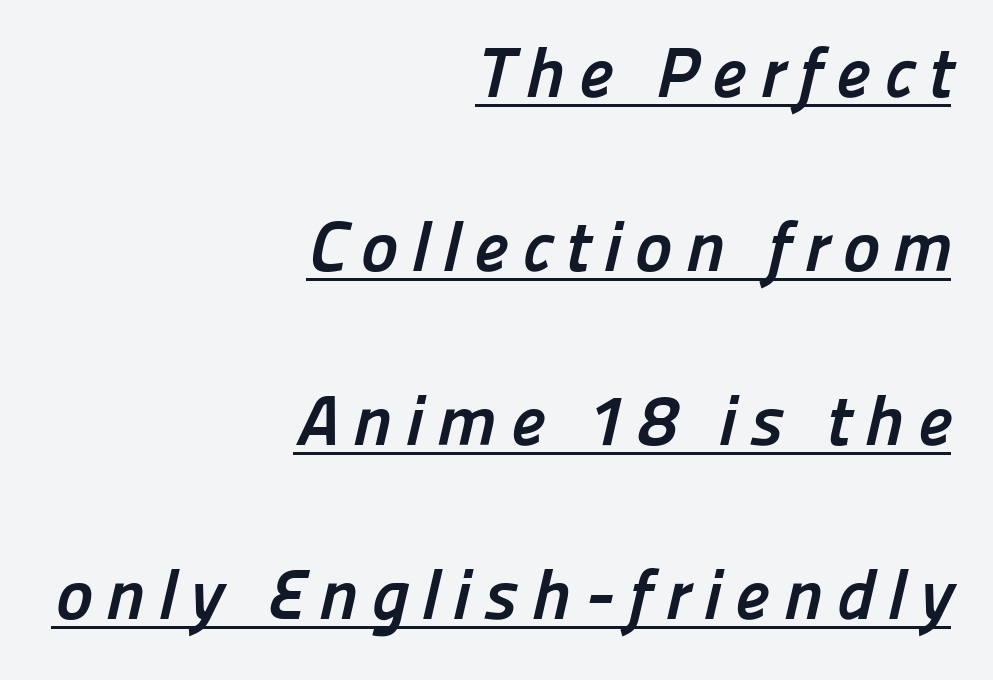
The image shows 71 px semibold sans-serif type; set right-aligned, loose line spacing (2.45x), underlined; low stroke contrast and a medium x-height.
